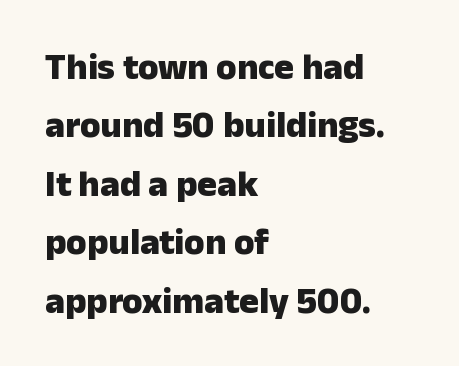
Q: Is the text bold? A: Yes.
Q: Is the text italic (slanted)? A: No, it is upright.
Q: Is the typeface a serif or a sans-serif typeface? A: Sans-serif.
Q: Is the text underlined? A: No.
Q: How is the paragraph aligned? A: Left-aligned.
Q: Is the spacing between letters normal or unusually wide? A: Normal.
Q: Is the spacing between lines tight, normal or loose? A: Normal.
Q: Width (condensed, normal, or wide)? A: Normal.
Q: Stroke contrast? A: Low.
Q: x-height? A: Medium.
Q: Monospaced? A: No.
